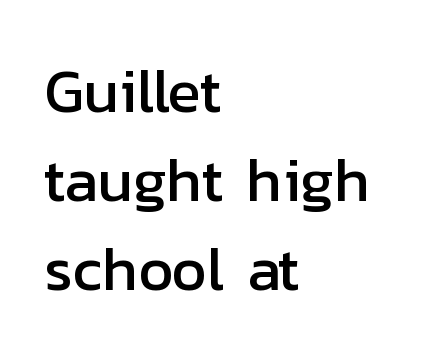
A roman cut, with each character standing at attention. There is no visible air inserted between adjacent glyphs. Is this a sans? Yes — the strokes have no serifs. The block of text has a typical density, with ordinary space between rows.
